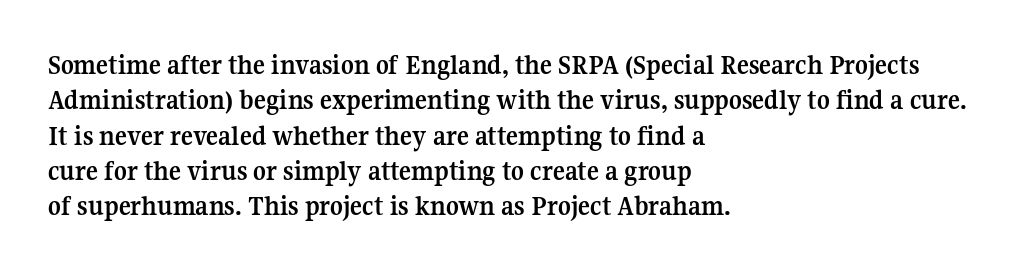
{"serif": "yes", "italic": "no", "bold": "yes", "weight": "semibold", "width": "normal", "stroke_contrast": "medium", "x_height": "medium", "monospaced": "no", "underline": "no", "align": "left", "line_spacing": "normal", "line_spacing_ratio": 1.26, "letter_spacing": "normal", "letter_spacing_em": 0.0, "glyph_px": 28}
